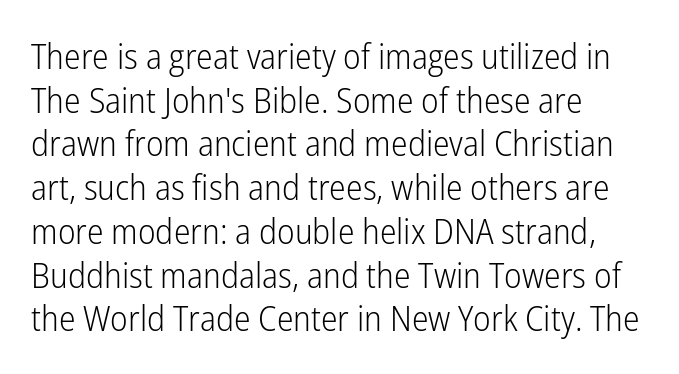
Q: Is the text bold? A: No.
Q: Is the text italic (slanted)? A: No, it is upright.
Q: Is the typeface a serif or a sans-serif typeface? A: Sans-serif.
Q: Is the text underlined? A: No.
Q: How is the paragraph aligned? A: Left-aligned.
Q: Is the spacing between letters normal or unusually wide? A: Normal.
Q: Is the spacing between lines tight, normal or loose? A: Normal.
Q: Width (condensed, normal, or wide)? A: Condensed.
Q: Stroke contrast? A: Low.
Q: x-height? A: Medium.
Q: Monospaced? A: No.
